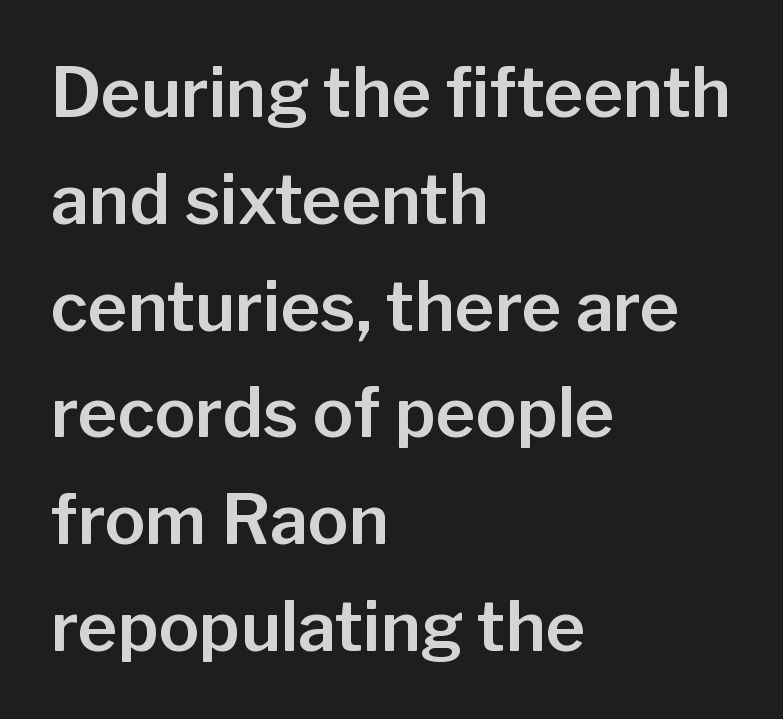
This is sans-serif lettering, the kind often seen on screens and signage. This sample is left-justified, so line endings fall wherever the words run out. Nobody touched the tracking dial on this one. Each letter keeps its own natural width here, so spacing adapts to shape. Leading: standard.
